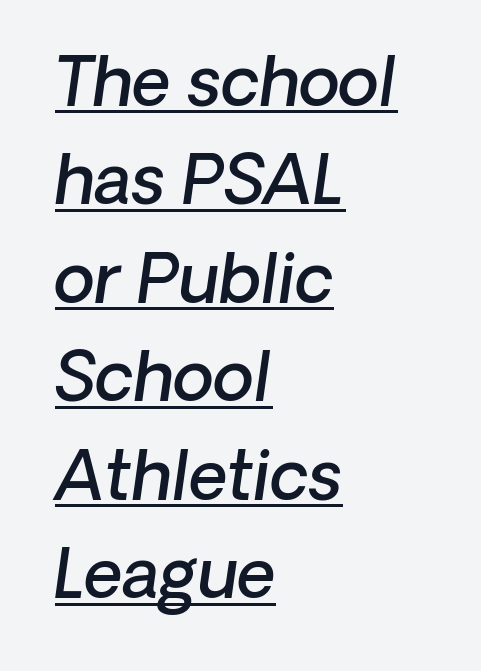
{"italic": "yes", "lean": "right", "slant_degrees": 8, "bold": "semi", "weight": "semibold", "width": "normal", "stroke_contrast": "low", "x_height": "medium", "monospaced": "no", "underline": "yes", "align": "left", "line_spacing": "normal", "line_spacing_ratio": 1.47, "letter_spacing": "normal", "letter_spacing_em": 0.0, "glyph_px": 67}
